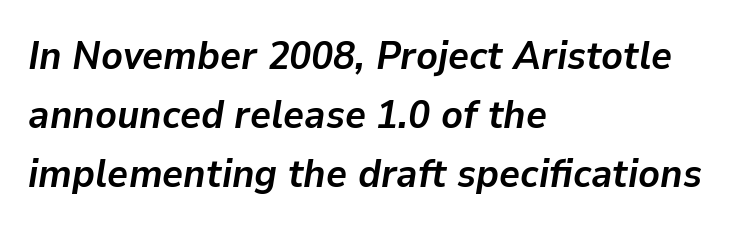
Characters are canted at an angle relative to the baseline's perpendicular. How would I describe the line gaps? Plain and ordinary. Anything drawn beneath the words? Only blank space. Tracking here is standard; glyphs follow each other at the usual distance. This sample has the flowing, uneven cadence of proportional lettering. The paragraph shown leans on its left margin.
